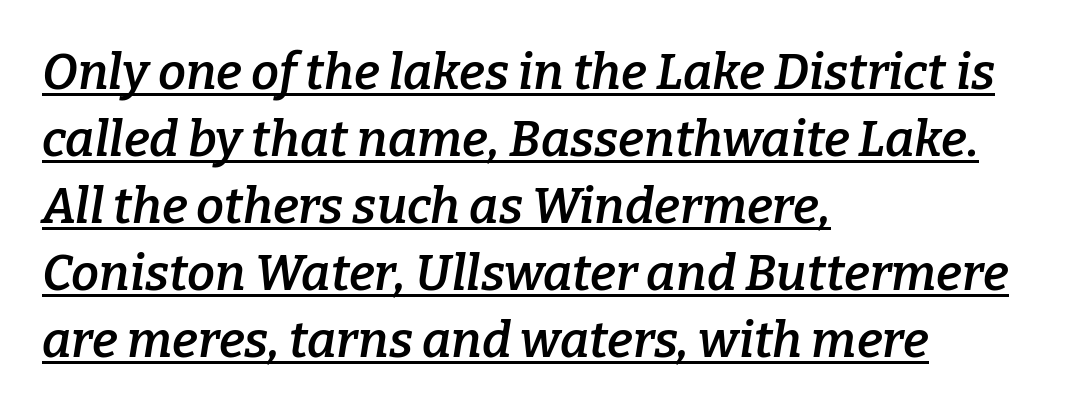
The image shows 50 px semibold serif type, italic (leaning right); set left-aligned, normal line spacing (1.34x), normal letter spacing, underlined; low stroke contrast and a medium x-height.
